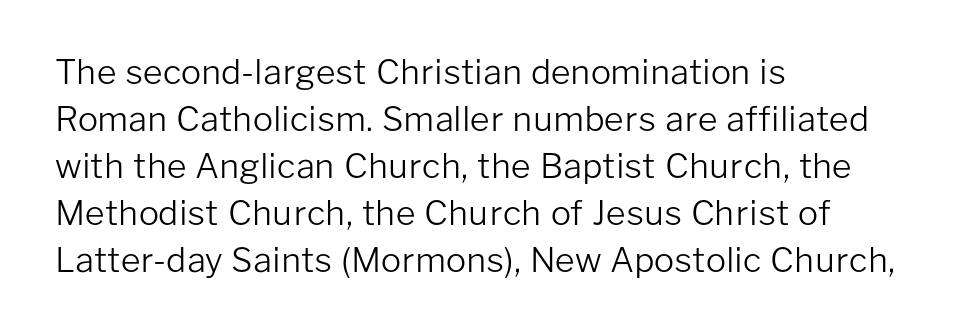
Q: Is the text bold? A: No.
Q: Is the text italic (slanted)? A: No, it is upright.
Q: Is the typeface a serif or a sans-serif typeface? A: Sans-serif.
Q: Is the text underlined? A: No.
Q: How is the paragraph aligned? A: Left-aligned.
Q: Is the spacing between letters normal or unusually wide? A: Normal.
Q: Is the spacing between lines tight, normal or loose? A: Normal.
Q: Width (condensed, normal, or wide)? A: Normal.
Q: Stroke contrast? A: Low.
Q: x-height? A: Medium.
Q: Monospaced? A: No.
